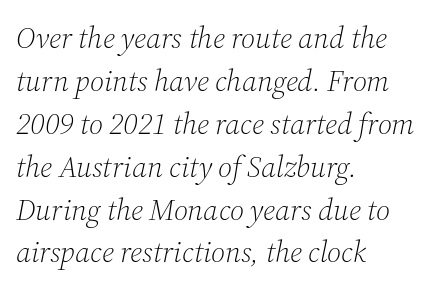
The image shows 30 px light serif type, italic (leaning right); set left-aligned, normal line spacing (1.43x), normal letter spacing, not underlined; medium stroke contrast and a medium x-height.
